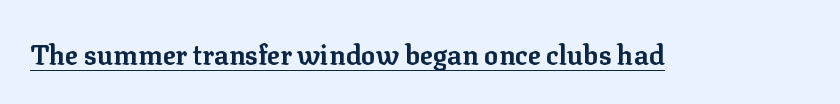
Q: Is the text bold? A: Yes.
Q: Is the text italic (slanted)? A: No, it is upright.
Q: Is the text underlined? A: Yes.
Q: Is the spacing between letters normal or unusually wide? A: Normal.
